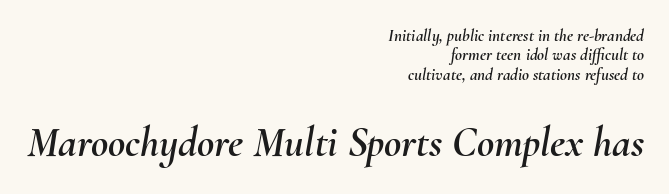
You could call the tracking neutral — neither tight nor loose. Top chunk: small. Bottom chunk: large. The passage shown is typed in a proportional face where columns would drift. Horizontally, the lines are justified to the trailing edge only.
